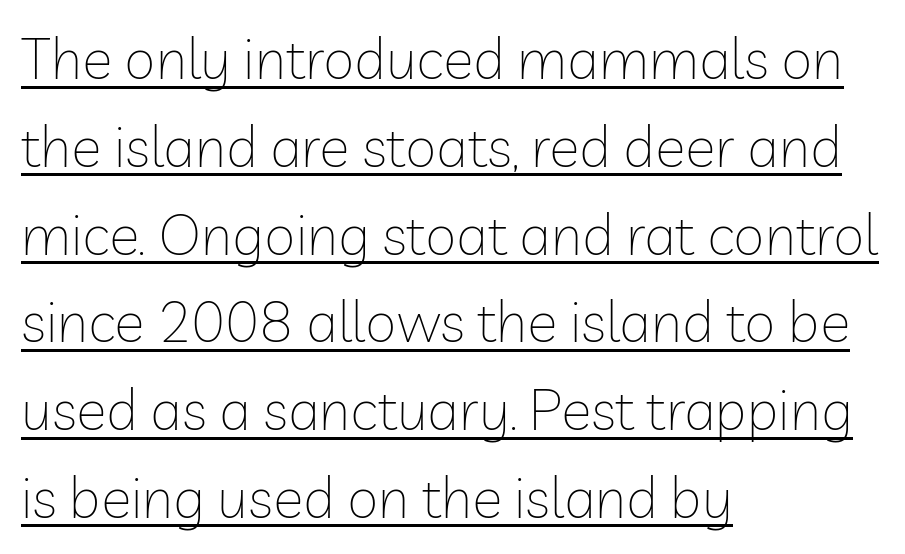
Q: Is the text bold? A: No.
Q: Is the text italic (slanted)? A: No, it is upright.
Q: Is the typeface a serif or a sans-serif typeface? A: Sans-serif.
Q: Is the text underlined? A: Yes.
Q: How is the paragraph aligned? A: Left-aligned.
Q: Is the spacing between letters normal or unusually wide? A: Normal.
Q: Is the spacing between lines tight, normal or loose? A: Normal.
Q: Width (condensed, normal, or wide)? A: Normal.
Q: Stroke contrast? A: Low.
Q: x-height? A: Medium.
Q: Monospaced? A: No.
